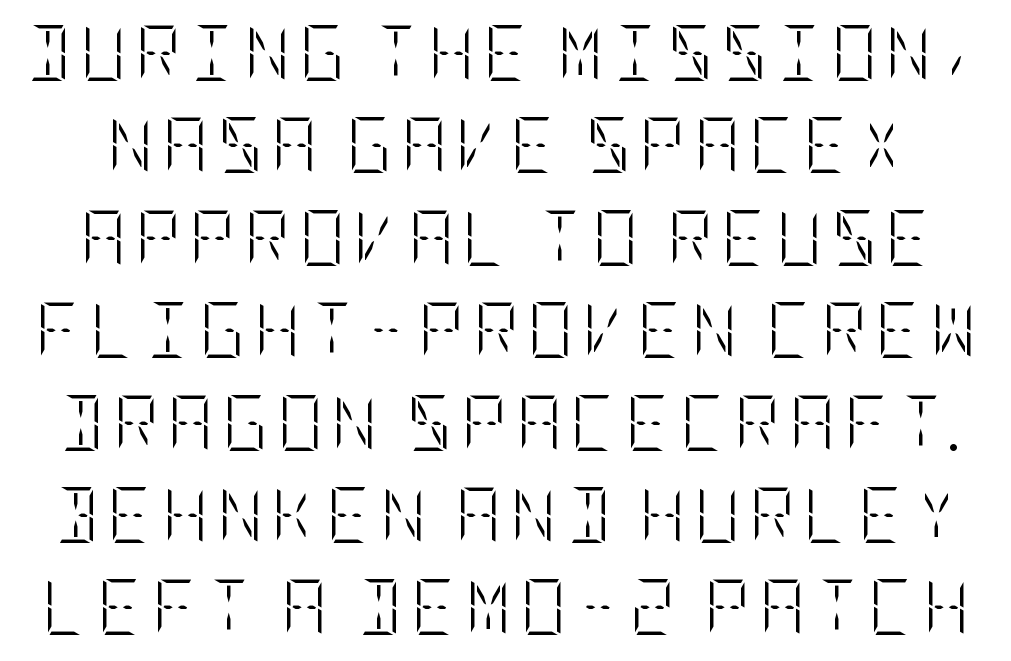
Q: Is the text bold? A: No.
Q: Is the text italic (slanted)? A: No, it is upright.
Q: Is the text underlined? A: No.
Q: Is the spacing between lines tight, normal or loose? A: Normal.
Q: Width (condensed, normal, or wide)? A: Condensed.
Q: Stroke contrast? A: Low.
Q: x-height? A: Large.
